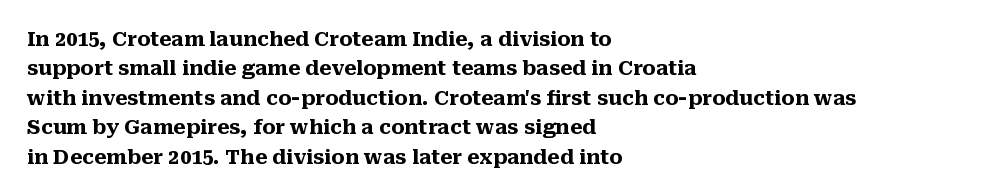
Q: Is the text bold? A: Yes.
Q: Is the text italic (slanted)? A: No, it is upright.
Q: Is the text underlined? A: No.
Q: How is the paragraph aligned? A: Left-aligned.
Q: Is the spacing between letters normal or unusually wide? A: Normal.
Q: Is the spacing between lines tight, normal or loose? A: Normal.
